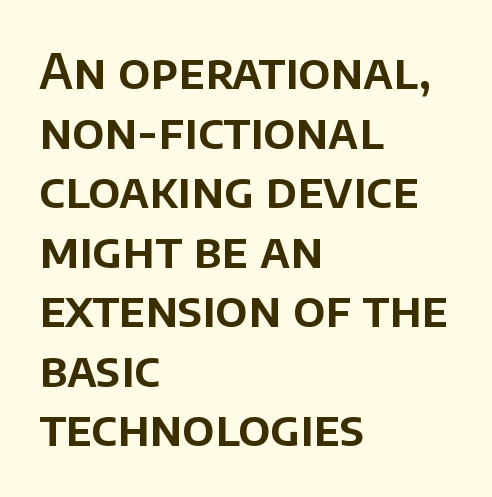
The image shows 48 px sans-serif type, upright; set left-aligned, line spacing 1.24x, normal letter spacing, not underlined; low stroke contrast and a large x-height.
